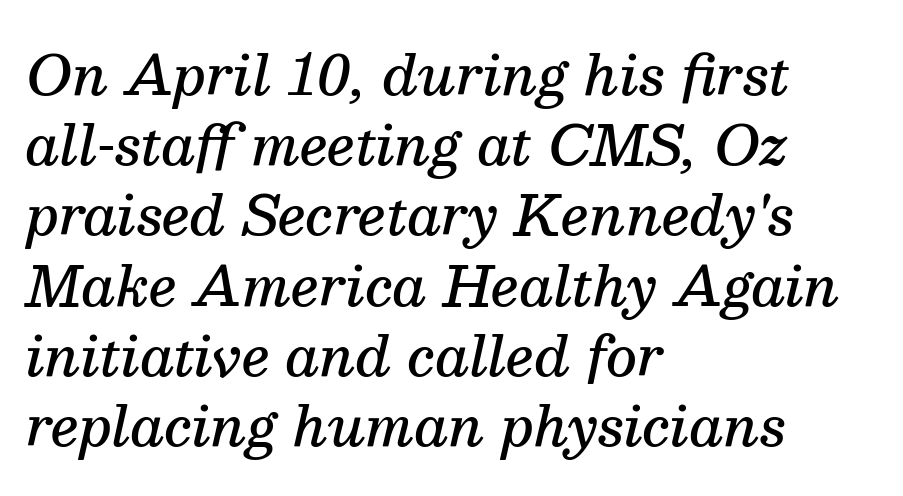
There's an unmistakable incline to the writing here. Do the characters align in a grid? No, the font is proportional. The passage shown is typeset with a serif family. A student would call this left alignment; a typographer would say flush left, rag right.
